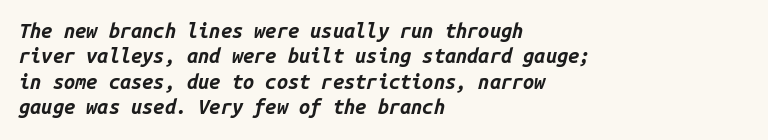
Q: Is the text bold? A: Yes.
Q: Is the text italic (slanted)? A: Yes, it leans right by about 14 degrees.
Q: Is the text underlined? A: No.
Q: How is the paragraph aligned? A: Left-aligned.
Q: Is the spacing between letters normal or unusually wide? A: Normal.
Q: Is the spacing between lines tight, normal or loose? A: Normal.
